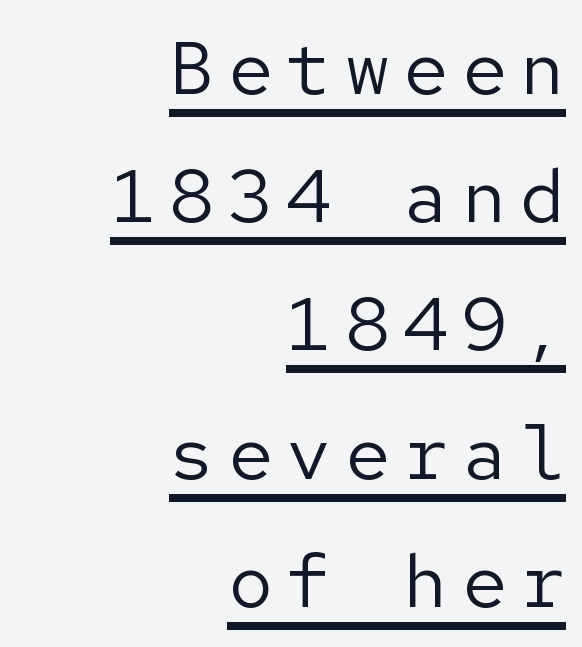
The image shows 75 px regular-weight sans-serif type, upright; set right-aligned, line spacing 1.71x, underlined; low stroke contrast and a medium x-height.
